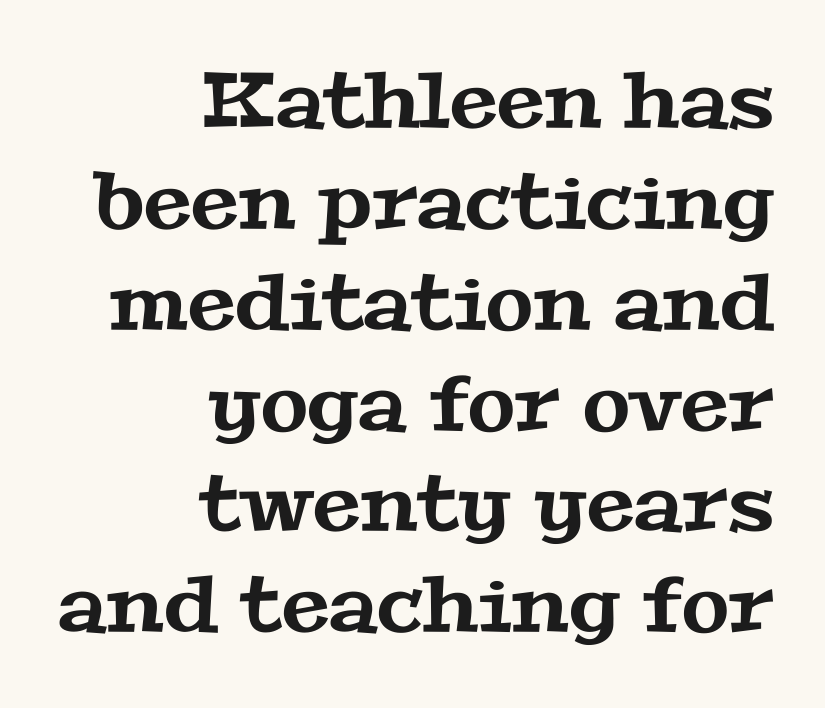
To sum up the face: it has serifs. One glance says typical: line gaps are just what's usual. Does the copy run flush right? Yes — the right margin is perfectly even. The passage shown has conventional tracking throughout. The foot of each line stays bare and open.
